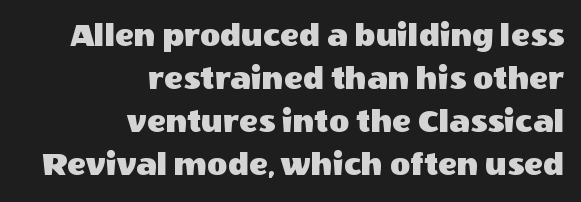
Italic? Not at all — the glyphs are vertical. Beneath every word, the page is bare. Right-aligned paragraph, ragged on the left. Between one letter and the next there's only the usual sliver of space.
